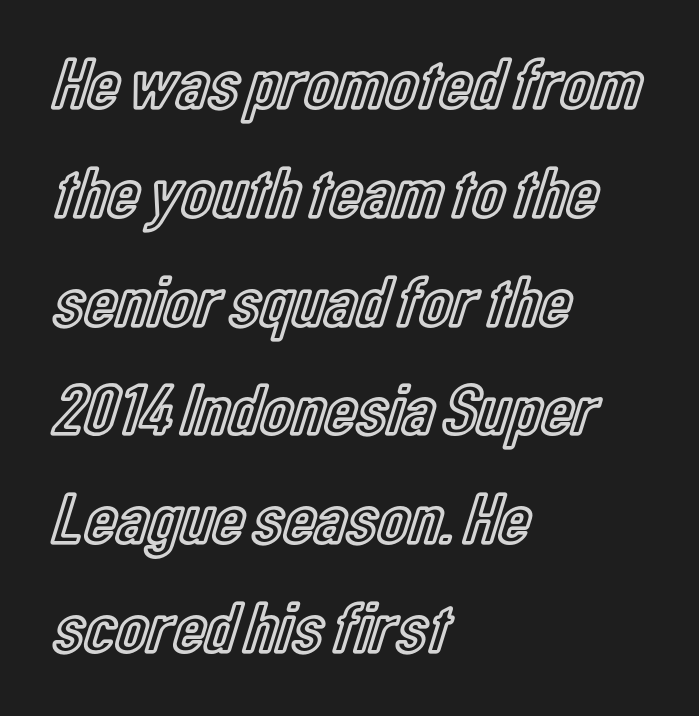
The specimen omits any rule beneath the text block's lines. These lines are rendered in a variable-pitch font. Baseline-to-baseline distance is the conventional proportion of letter height. Spacing between characters is what you'd get straight out of the box. Notice how the passage keeps a crisp vertical edge on the left only.
